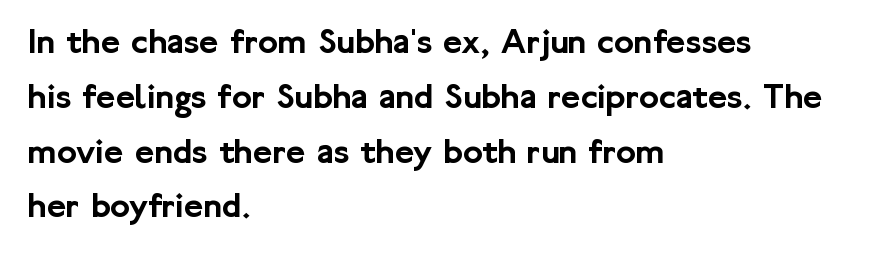
This rendering employs a face without finishing strokes, i.e., a sans-serif. The face used here is rendered with its standard letterfit. In CSS terms this would be text-align: left. Ascenders rise straight up at ninety degrees.
